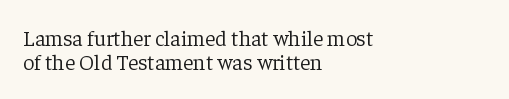
Notice how the stems are strictly vertical — no italics here. These glyphs show unthickened strokes, regular width or finer. The specimen omits any rule beneath the text block's lines. A classic flush-left, rag-right setting is used for this passage. Tracking here is standard; glyphs follow each other at the usual distance. If you measured baseline to baseline, you'd find a short distance.
